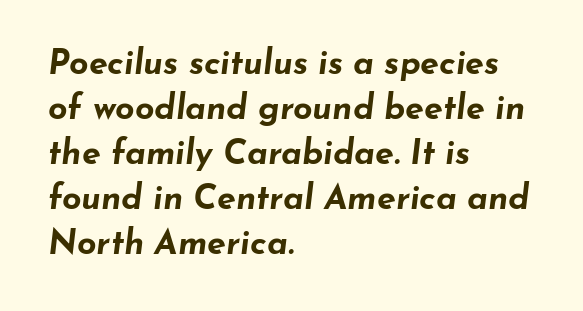
This sample has the flowing, uneven cadence of proportional lettering. The passage shown is not underscored anywhere. Standard letterfit; no display-style spreading of the glyphs. Weight: bold.
